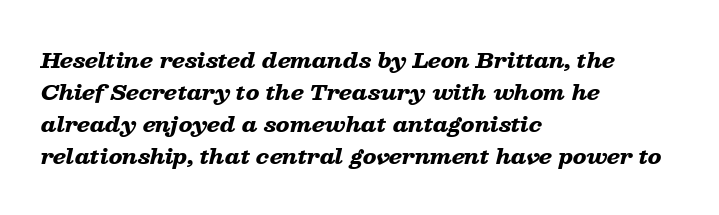
Q: Is the text bold? A: Yes.
Q: Is the text italic (slanted)? A: Yes, it leans right by about 13 degrees.
Q: Is the text underlined? A: No.
Q: How is the paragraph aligned? A: Left-aligned.
Q: Is the spacing between letters normal or unusually wide? A: Normal.
Q: Is the spacing between lines tight, normal or loose? A: Normal.
